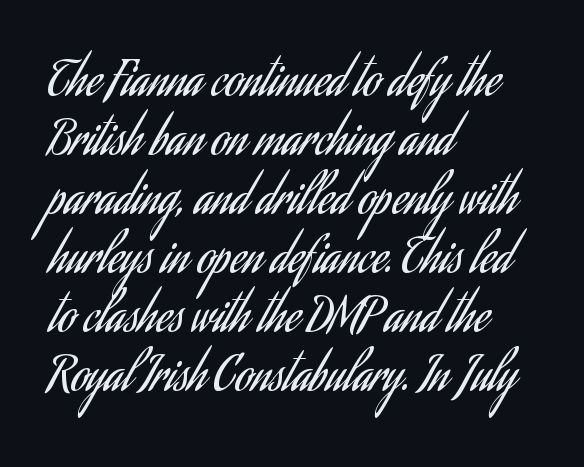
{"serif": "no", "bold": "no", "weight": "regular", "width": "condensed", "stroke_contrast": "low", "x_height": "small", "monospaced": "no", "underline": "no", "align": "left", "line_spacing_ratio": 1.23, "letter_spacing": "normal", "letter_spacing_em": 0.0, "glyph_px": 48}
